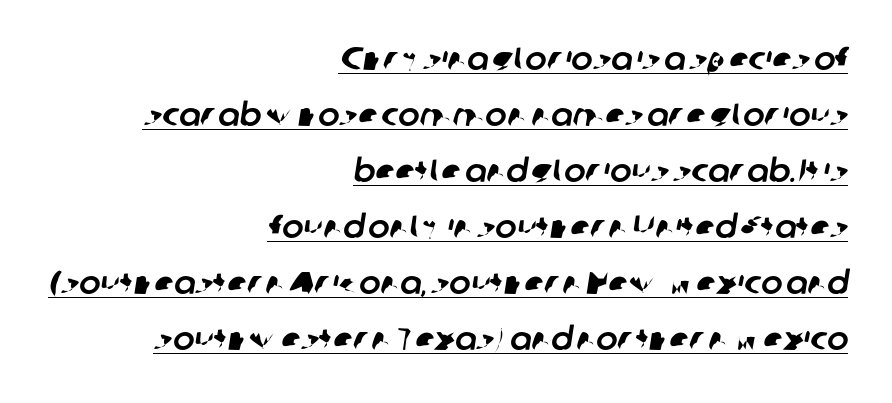
The image shows 32 px sans-serif type; set right-aligned, line spacing 1.75x, normal letter spacing, underlined; low stroke contrast and a medium x-height.
